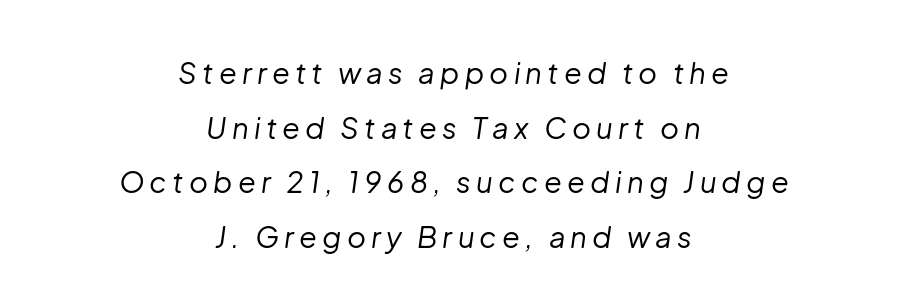
Line starts and ends both wander, symmetrically. Unbolded letterforms with no extra heft. Type without underlining. Designer's note — italics engaged. Varying glyph widths throughout — classic text-font behaviour.
